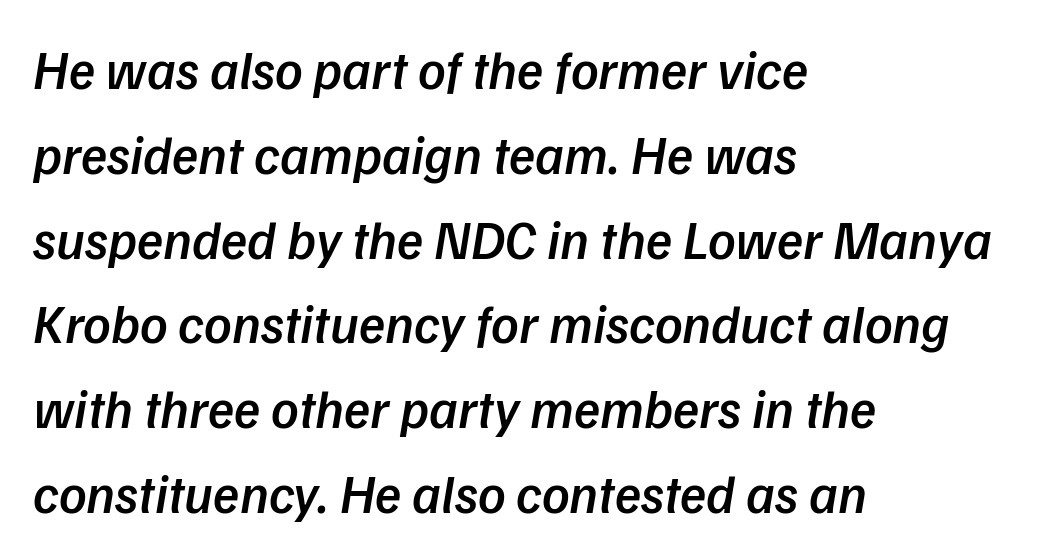
If you drew a line through each stem, it would be angled. Regular leading. Standard letterfit; no display-style spreading of the glyphs. These lines are rendered in a variable-pitch font.
